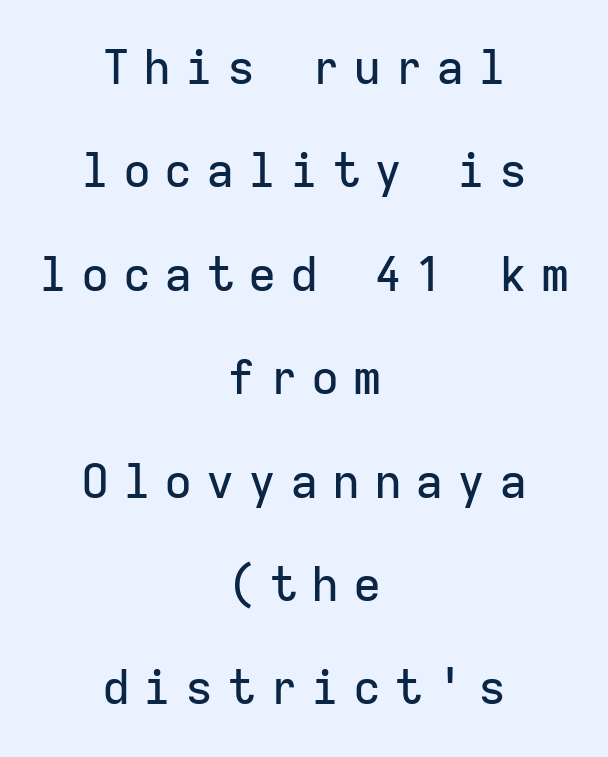
Posture: vertical. Every row of glyphs is offset so its center matches the block's center. Think of a typewriter: that constant character pitch is what you see here. Regarding serifs, this sample does without them. A clean baseline with only descenders dipping below it. Compared with typical paragraphs, the rows here are farther apart.
